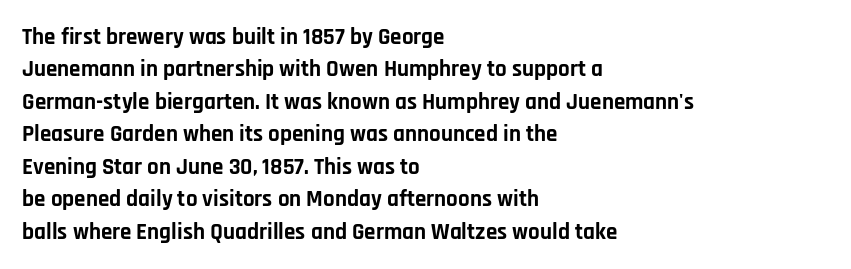
Q: Is the text bold? A: Yes.
Q: Is the text italic (slanted)? A: No, it is upright.
Q: Is the text underlined? A: No.
Q: How is the paragraph aligned? A: Left-aligned.
Q: Is the spacing between letters normal or unusually wide? A: Normal.
Q: Is the spacing between lines tight, normal or loose? A: Normal.
